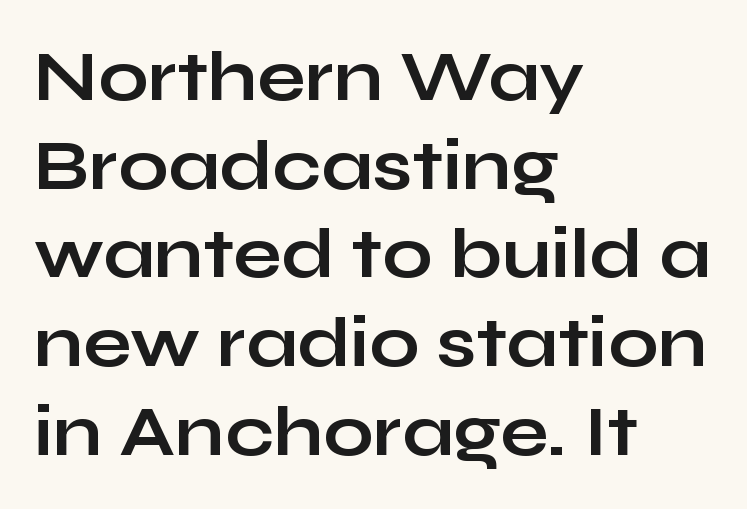
Q: Is the text bold? A: Yes.
Q: Is the text italic (slanted)? A: No, it is upright.
Q: Is the typeface a serif or a sans-serif typeface? A: Sans-serif.
Q: Is the text underlined? A: No.
Q: How is the paragraph aligned? A: Left-aligned.
Q: Is the spacing between letters normal or unusually wide? A: Normal.
Q: Is the spacing between lines tight, normal or loose? A: Normal.
Q: Width (condensed, normal, or wide)? A: Wide.
Q: Stroke contrast? A: Low.
Q: x-height? A: Medium.
Q: Monospaced? A: No.
